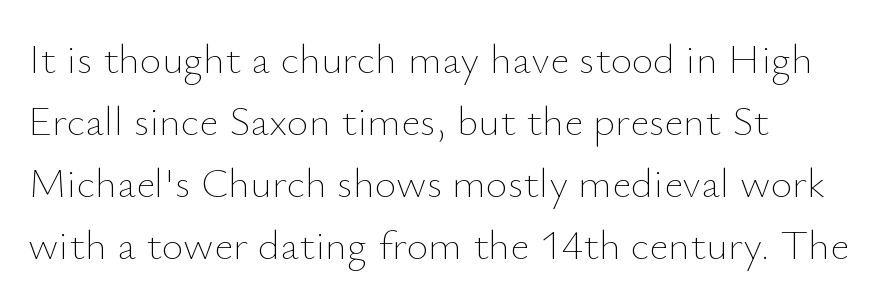
{"italic": "no", "bold": "no", "weight": "thin", "width": "normal", "stroke_contrast": "low", "x_height": "small", "monospaced": "no", "underline": "no", "align": "left", "line_spacing": "normal", "line_spacing_ratio": 1.48, "letter_spacing": "normal", "letter_spacing_em": 0.0, "glyph_px": 42}
